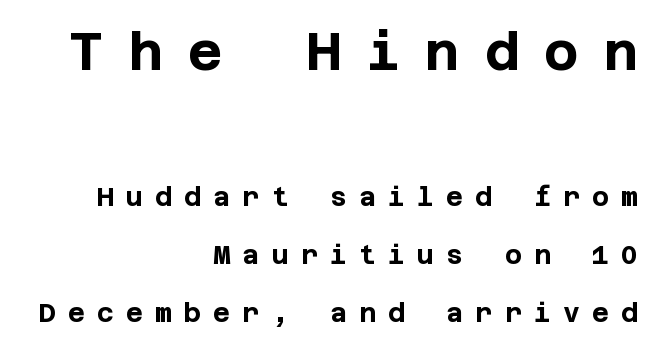
The image shows 53 px bold sans-serif type, upright; set right-aligned, loose line spacing (2.23x), unusually wide letter spacing (+0.47 em), not underlined; the first (top) block is 2.04x larger; low stroke contrast and a large x-height.
